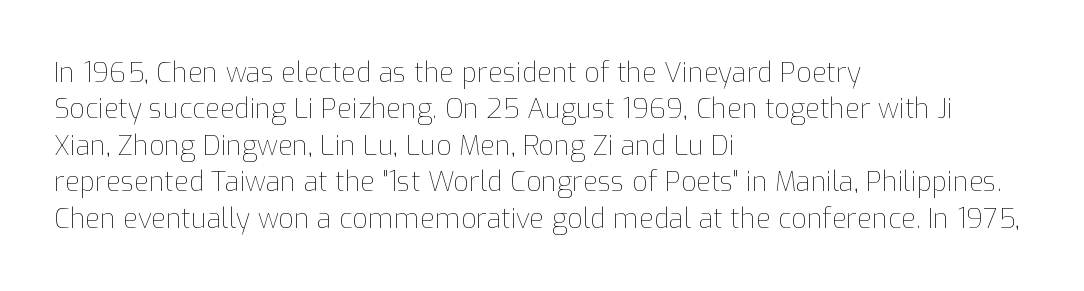
Q: Is the text bold? A: No.
Q: Is the text italic (slanted)? A: No, it is upright.
Q: Is the text underlined? A: No.
Q: How is the paragraph aligned? A: Left-aligned.
Q: Is the spacing between letters normal or unusually wide? A: Normal.
Q: Is the spacing between lines tight, normal or loose? A: Normal.
